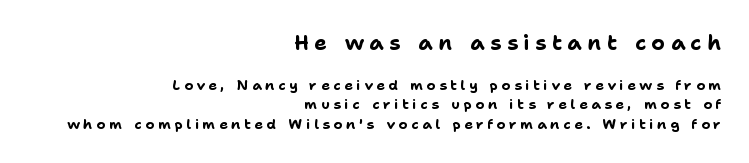
Q: Is the text bold? A: Yes.
Q: Is the text italic (slanted)? A: No, it is upright.
Q: Is the text underlined? A: No.
Q: How is the paragraph aligned? A: Right-aligned.
Q: Is the spacing between letters normal or unusually wide? A: Unusually wide.
Q: Is the spacing between lines tight, normal or loose? A: Normal.
Q: Which block of text is set in a larger size, the first (top) or the second (bottom)? A: The first (top) one.
